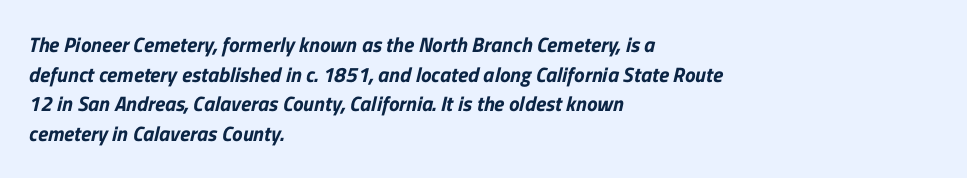
Check the space under the baseline: it is left empty. One glance says typical: line gaps are just what's usual. The rendering keeps characters at their native spacing. Horizontally, the lines are justified to the leading edge only.
